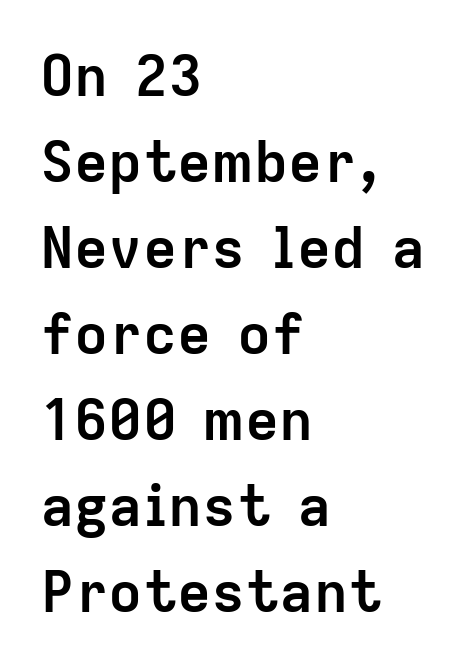
The image shows 57 px semibold sans-serif type, upright; set left-aligned, normal line spacing (1.51x), normal letter spacing, not underlined; low stroke contrast and a medium x-height.
